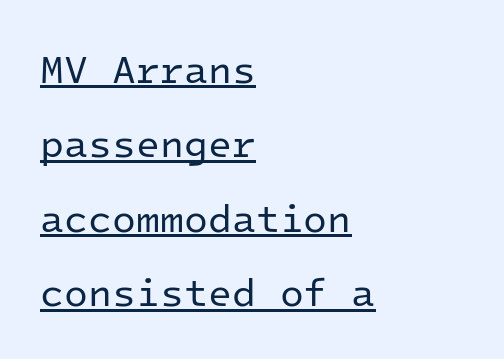
Q: Is the text bold? A: No.
Q: Is the text italic (slanted)? A: No, it is upright.
Q: Is the typeface a serif or a sans-serif typeface? A: Sans-serif.
Q: Is the text underlined? A: Yes.
Q: How is the paragraph aligned? A: Left-aligned.
Q: Is the spacing between letters normal or unusually wide? A: Normal.
Q: Is the spacing between lines tight, normal or loose? A: Loose.
Q: Width (condensed, normal, or wide)? A: Normal.
Q: Stroke contrast? A: Low.
Q: x-height? A: Medium.
Q: Monospaced? A: Yes.
